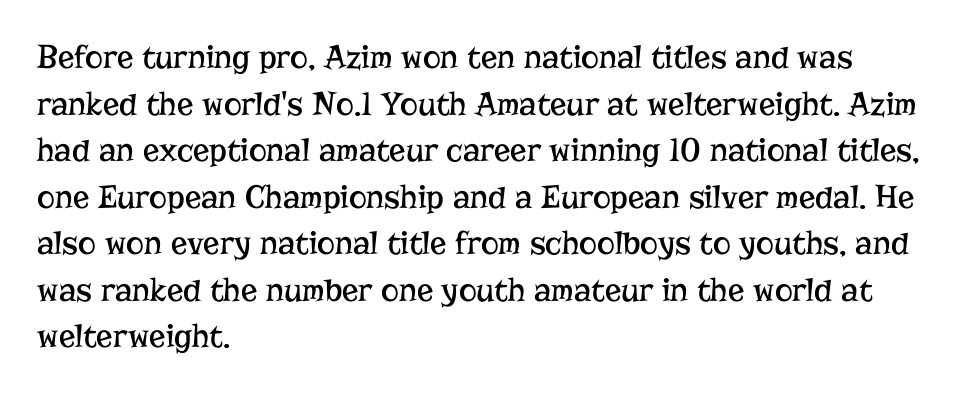
{"serif": "yes", "italic": "no", "bold": "no", "weight": "regular", "width": "normal", "stroke_contrast": "low", "x_height": "medium", "monospaced": "no", "underline": "no", "align": "left", "line_spacing": "normal", "line_spacing_ratio": 1.37, "letter_spacing": "normal", "letter_spacing_em": 0.0, "glyph_px": 34}
